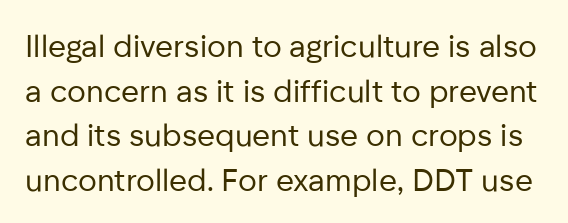
{"serif": "no", "italic": "no", "bold": "no", "weight": "regular", "width": "normal", "stroke_contrast": "low", "x_height": "medium", "monospaced": "no", "underline": "no", "line_spacing": "normal", "line_spacing_ratio": 1.44, "letter_spacing": "normal", "letter_spacing_em": 0.0, "glyph_px": 31}
